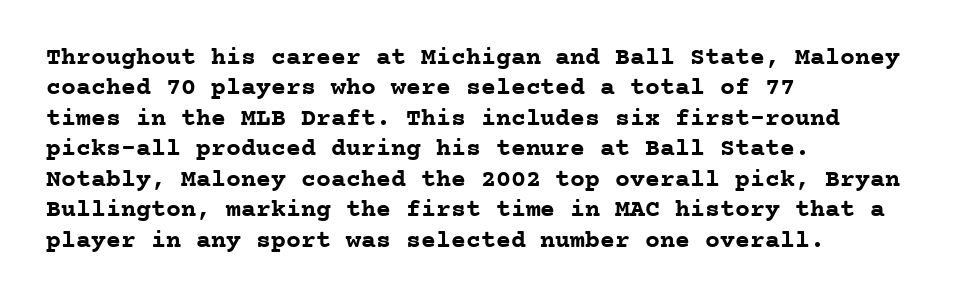
{"italic": "no", "bold": "yes", "underline": "no", "align": "left", "line_spacing_ratio": 1.22, "letter_spacing": "normal", "letter_spacing_em": 0.0, "glyph_px": 25}
